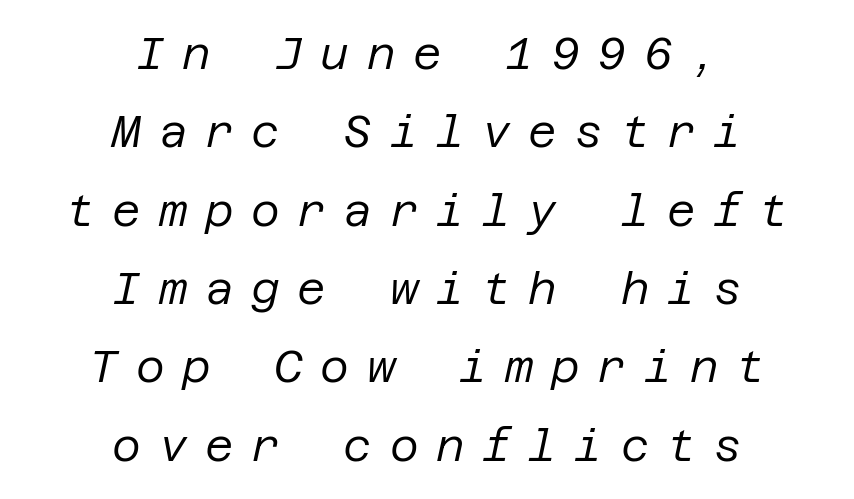
The image shows 44 px regular-weight type, italic (leaning right); set centered, line spacing 1.78x, unusually wide letter spacing (+0.4 em), not underlined; low stroke contrast and a large x-height.
